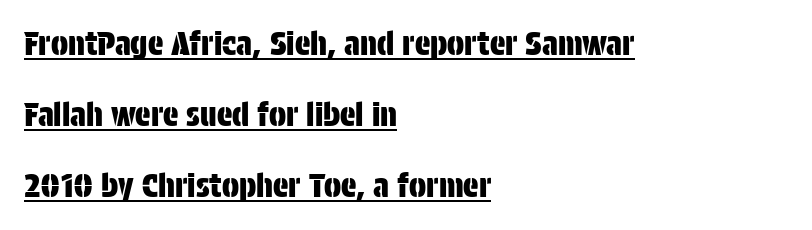
Q: Is the text italic (slanted)? A: No, it is upright.
Q: Is the typeface a serif or a sans-serif typeface? A: Sans-serif.
Q: Is the text underlined? A: Yes.
Q: How is the paragraph aligned? A: Left-aligned.
Q: Is the spacing between letters normal or unusually wide? A: Normal.
Q: Is the spacing between lines tight, normal or loose? A: Loose.
Q: Width (condensed, normal, or wide)? A: Condensed.
Q: Stroke contrast? A: Low.
Q: x-height? A: Large.
Q: Monospaced? A: No.
